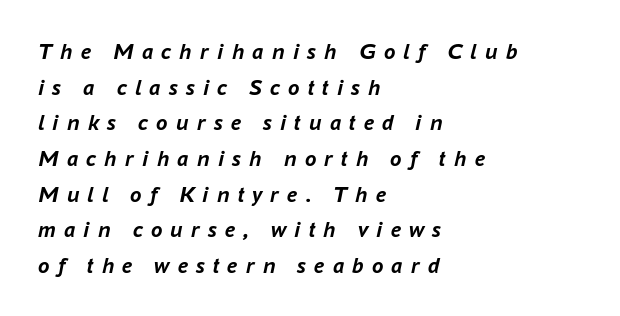
{"italic": "yes", "lean": "right", "slant_degrees": 16, "bold": "yes", "underline": "no", "align": "left", "line_spacing": "normal", "line_spacing_ratio": 1.55, "letter_spacing": "wide", "letter_spacing_em": 0.35, "glyph_px": 23}
